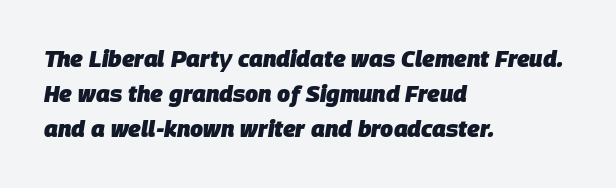
The line-height multiplier appears to be the usual default. Beneath every word, the page is bare. Slant detected: the letters are inclined. What weight is shown? A full bold with thick strokes. These lines keep a tight, regular rhythm from letter to letter.
